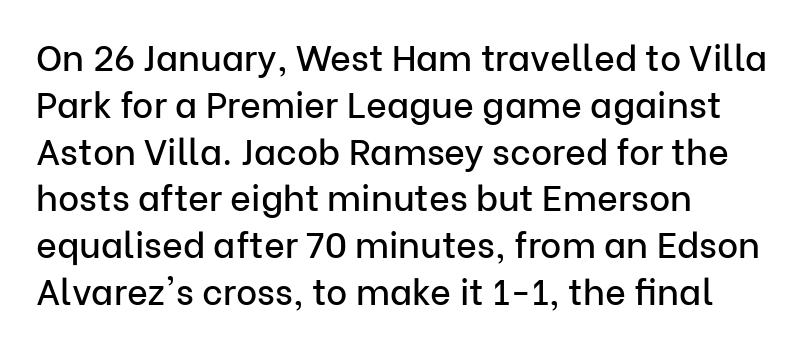
{"serif": "no", "italic": "no", "width": "normal", "stroke_contrast": "low", "x_height": "medium", "monospaced": "no", "underline": "no", "align": "left", "line_spacing": "normal", "line_spacing_ratio": 1.3, "letter_spacing": "normal", "letter_spacing_em": 0.0, "glyph_px": 36}
